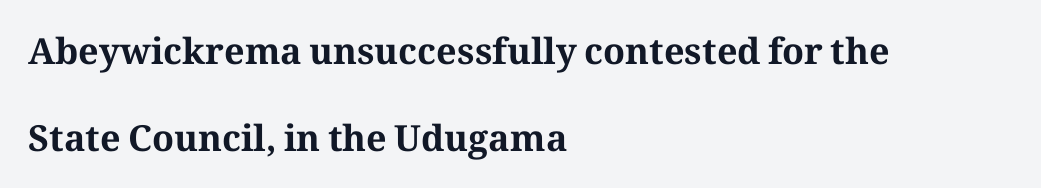
{"serif": "yes", "italic": "no", "bold": "yes", "weight": "bold", "width": "normal", "stroke_contrast": "medium", "x_height": "medium", "monospaced": "no", "underline": "no", "align": "left", "line_spacing": "loose", "line_spacing_ratio": 2.42, "letter_spacing": "normal", "letter_spacing_em": 0.0, "glyph_px": 36}
